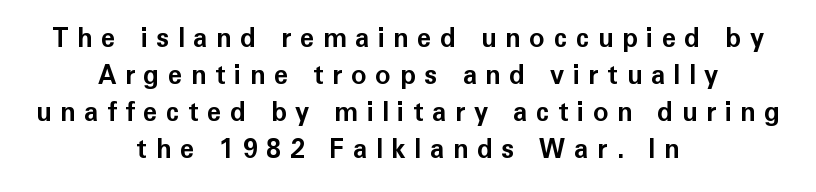
{"italic": "no", "bold": "yes", "underline": "no", "align": "center", "line_spacing": "normal", "line_spacing_ratio": 1.42, "letter_spacing": "wide", "letter_spacing_em": 0.33, "glyph_px": 26}
